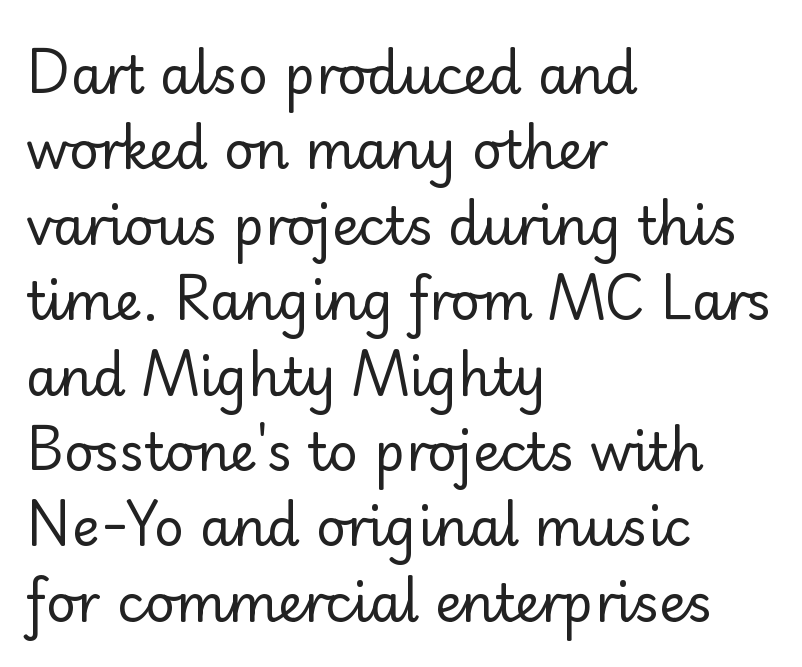
Heft: none added — not bold. Observe the ordinary spacing: letters are neighbours, not strangers. The rendering uses a moderate line-height, typical for paragraphs. Proportional: the letters do not fall into vertical columns. Designer's note — italics off, roman on.
